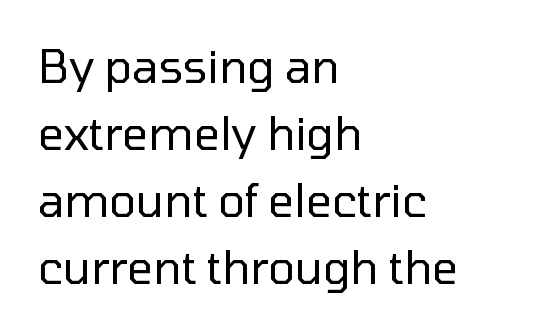
The image shows 45 px regular-weight sans-serif type, upright; set left-aligned, normal line spacing (1.49x), normal letter spacing, not underlined; low stroke contrast and a medium x-height.
